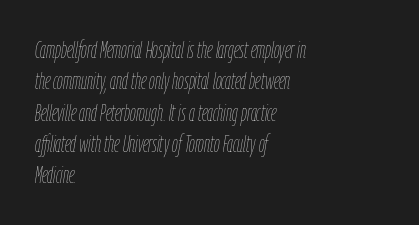
{"italic": "yes", "lean": "right", "slant_degrees": 9, "bold": "no", "underline": "no", "align": "left", "line_spacing": "normal", "line_spacing_ratio": 1.36, "letter_spacing": "normal", "letter_spacing_em": 0.0, "glyph_px": 23}
